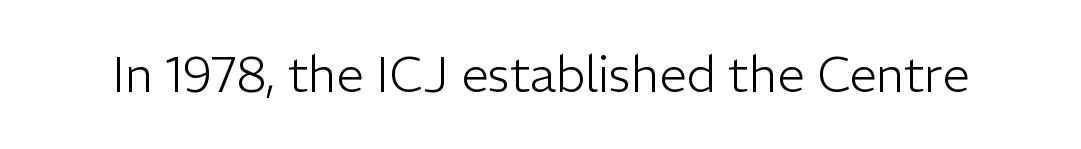
Q: Is the text bold? A: No.
Q: Is the text italic (slanted)? A: No, it is upright.
Q: Is the typeface a serif or a sans-serif typeface? A: Sans-serif.
Q: Is the text underlined? A: No.
Q: Is the spacing between letters normal or unusually wide? A: Normal.
Q: Width (condensed, normal, or wide)? A: Normal.
Q: Stroke contrast? A: Low.
Q: x-height? A: Medium.
Q: Monospaced? A: No.
